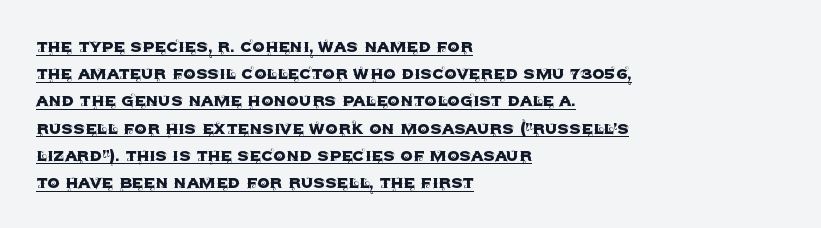
The image shows 20 px text type, upright; set left-aligned, normal line spacing (1.36x), normal letter spacing, underlined.
